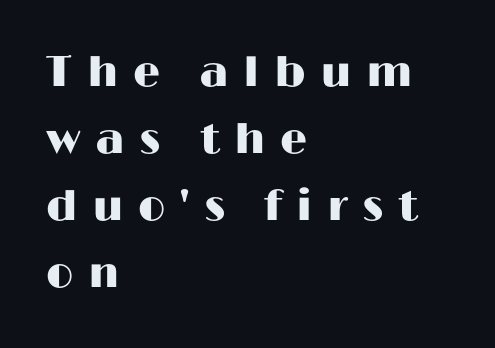
Q: Is the text italic (slanted)? A: No, it is upright.
Q: Is the typeface a serif or a sans-serif typeface? A: Sans-serif.
Q: Is the text underlined? A: No.
Q: How is the paragraph aligned? A: Left-aligned.
Q: Is the spacing between letters normal or unusually wide? A: Unusually wide.
Q: Is the spacing between lines tight, normal or loose? A: Normal.
Q: Width (condensed, normal, or wide)? A: Wide.
Q: Stroke contrast? A: High.
Q: x-height? A: Medium.
Q: Monospaced? A: No.
